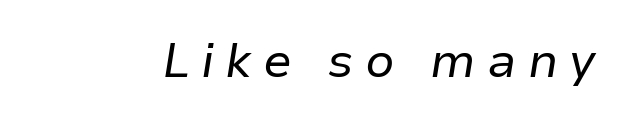
The image shows 48 px regular-weight type, italic (leaning right); set unusually wide letter spacing (+0.23 em), not underlined; low stroke contrast and a medium x-height.
